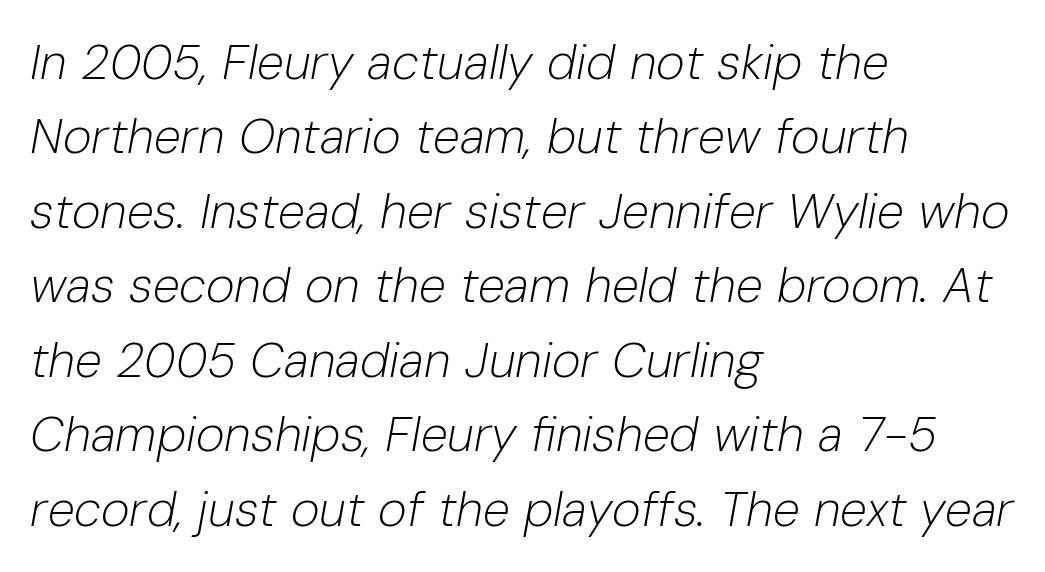
The area under the type is left untouched. Style check: oblique. The line-height multiplier appears to be the usual default. The face used here is rendered with its standard letterfit. No heavy texture on the line: the type isn't bold. You could not count columns in this text — the font is proportionally spaced.
